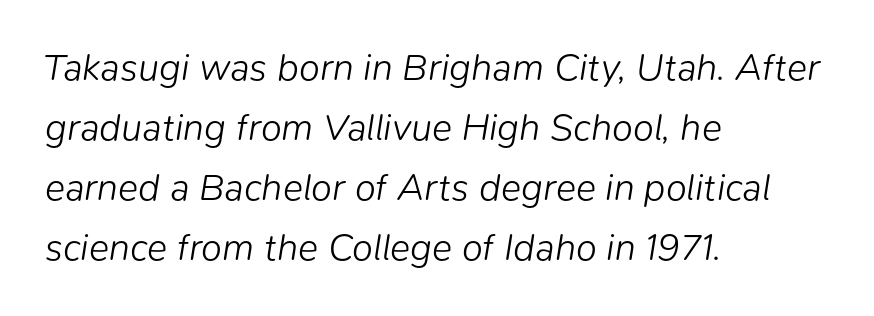
The image shows 38 px light type, italic (leaning right); set left-aligned, normal line spacing (1.58x), normal letter spacing, not underlined; low stroke contrast and a medium x-height.
